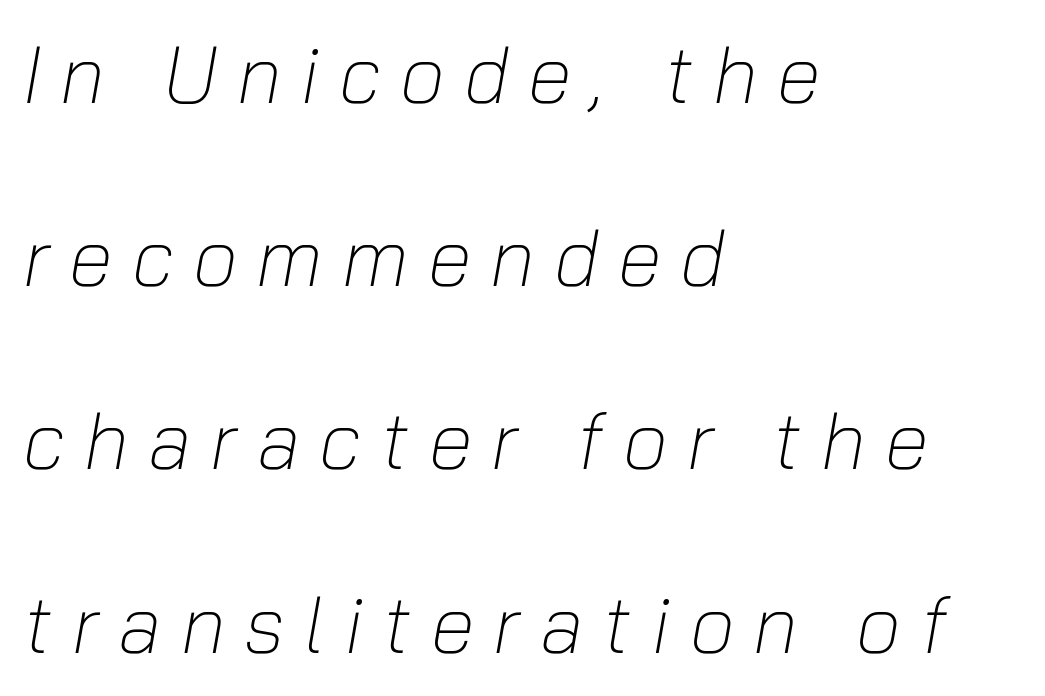
The image shows 80 px light type, italic (leaning right); set left-aligned, loose line spacing (2.29x), unusually wide letter spacing (+0.24 em), not underlined; low stroke contrast and a medium x-height.
